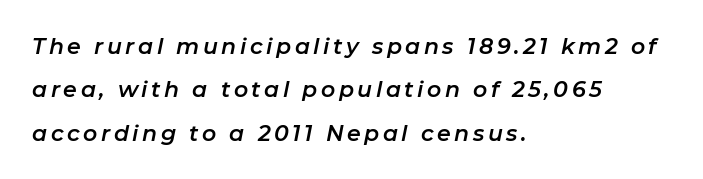
Q: Is the text italic (slanted)? A: Yes, it leans right by about 11 degrees.
Q: Is the text underlined? A: No.
Q: How is the paragraph aligned? A: Left-aligned.
Q: Is the spacing between lines tight, normal or loose? A: Loose.
